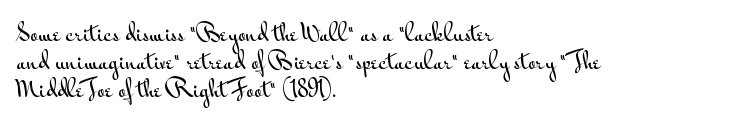
{"underline": "no", "align": "left", "line_spacing": "normal", "line_spacing_ratio": 1.27, "letter_spacing": "normal", "letter_spacing_em": 0.0, "glyph_px": 22}
